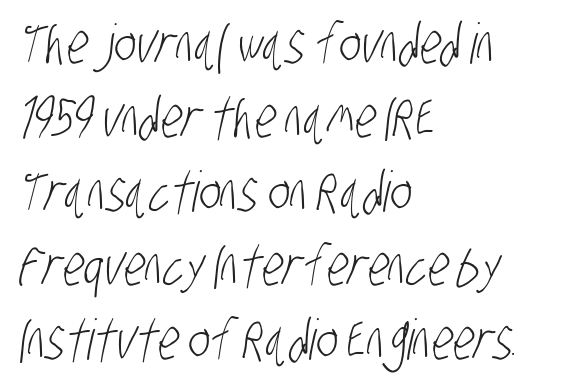
{"serif": "no", "bold": "no", "weight": "light", "width": "condensed", "stroke_contrast": "low", "x_height": "large", "monospaced": "no", "underline": "no", "align": "left", "line_spacing": "normal", "line_spacing_ratio": 1.32, "letter_spacing": "normal", "letter_spacing_em": 0.0, "glyph_px": 56}
